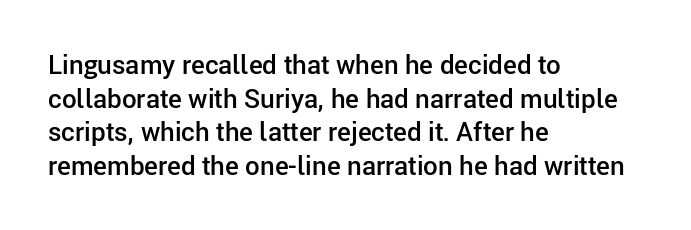
The image shows 26 px text type, upright; set left-aligned, normal line spacing (1.29x), normal letter spacing, not underlined.
